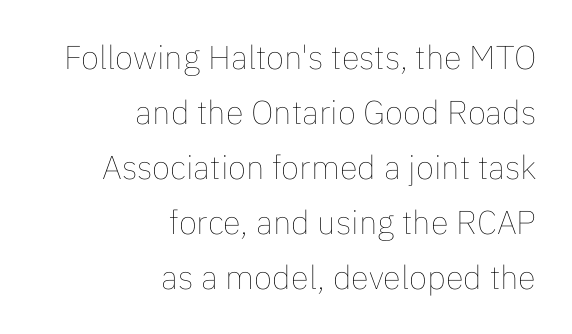
{"italic": "no", "bold": "no", "weight": "thin", "width": "normal", "stroke_contrast": "low", "x_height": "medium", "monospaced": "no", "underline": "no", "align": "right", "line_spacing": "normal", "line_spacing_ratio": 1.67, "letter_spacing": "normal", "letter_spacing_em": 0.0, "glyph_px": 33}
